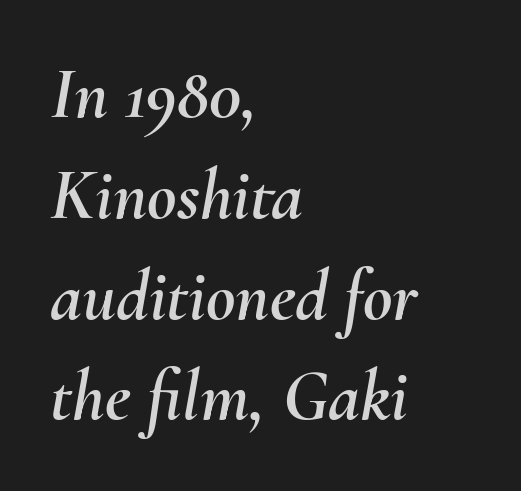
Looks like regular typesetting: each glyph gets only the width it needs. If you drew a ruler down the left edge, every line would touch it. Tracking here is standard; glyphs follow each other at the usual distance. Descender tails drop into unmarked territory.
